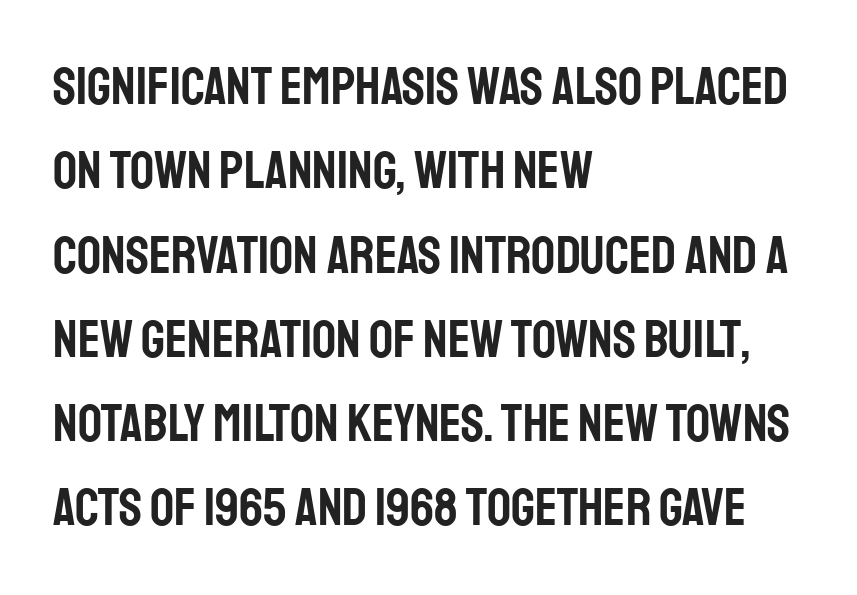
The image shows 53 px condensed sans-serif type, upright; set left-aligned, normal line spacing (1.59x), normal letter spacing, not underlined; low stroke contrast and a large x-height.
